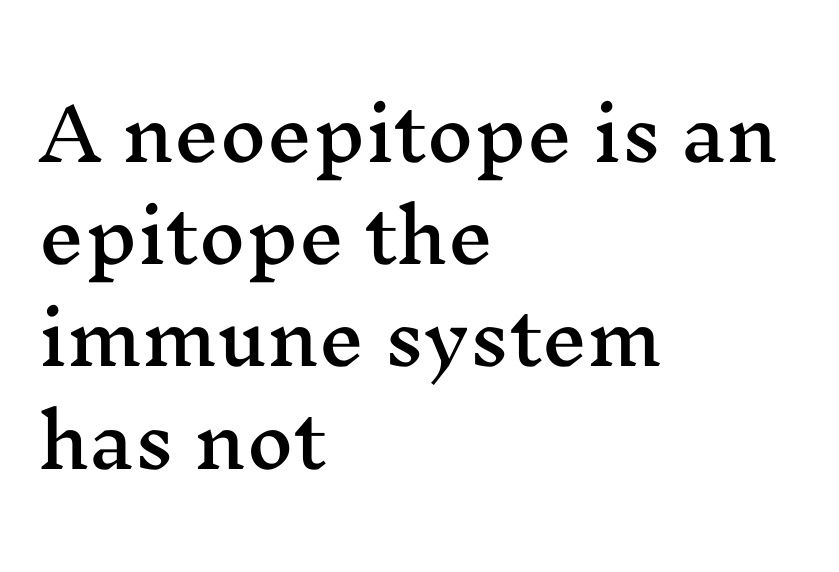
{"serif": "yes", "italic": "no", "width": "wide", "stroke_contrast": "medium", "x_height": "medium", "monospaced": "no", "underline": "no", "align": "left", "line_spacing": "normal", "line_spacing_ratio": 1.42, "letter_spacing": "normal", "letter_spacing_em": 0.0, "glyph_px": 72}
